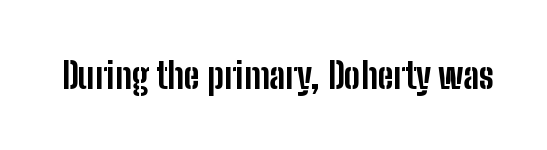
{"serif": "no", "italic": "no", "bold": "yes", "weight": "bold", "width": "condensed", "stroke_contrast": "low", "x_height": "medium", "monospaced": "no", "underline": "no", "letter_spacing": "normal", "letter_spacing_em": 0.0, "glyph_px": 36}
